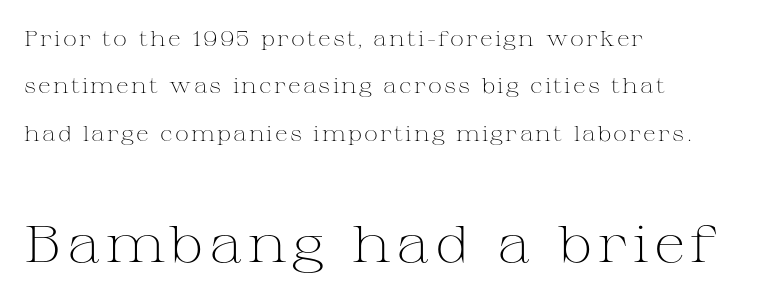
Q: Is the text bold? A: No.
Q: Is the text italic (slanted)? A: No, it is upright.
Q: Is the typeface a serif or a sans-serif typeface? A: Serif.
Q: Is the text underlined? A: No.
Q: How is the paragraph aligned? A: Left-aligned.
Q: Is the spacing between lines tight, normal or loose? A: Loose.
Q: Which block of text is set in a larger size, the first (top) or the second (bottom)? A: The second (bottom) one.
Q: Width (condensed, normal, or wide)? A: Wide.
Q: Stroke contrast? A: Medium.
Q: x-height? A: Medium.
Q: Monospaced? A: No.
